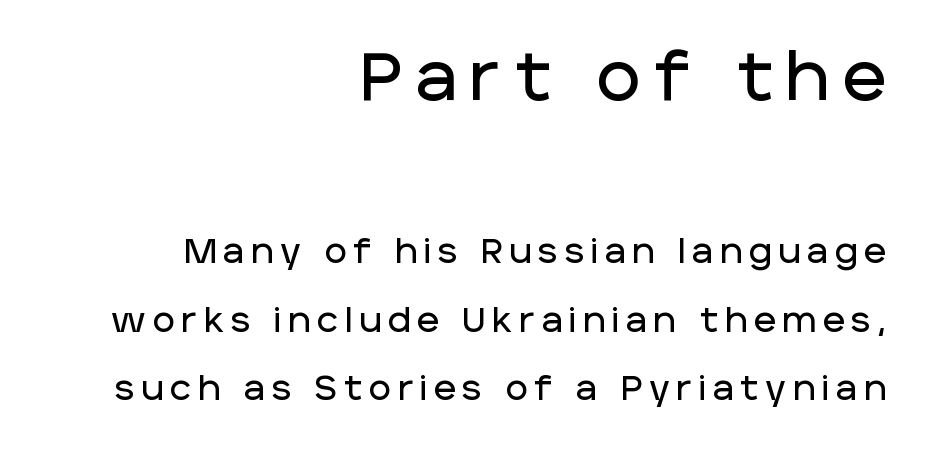
Q: Is the text italic (slanted)? A: No, it is upright.
Q: Is the typeface a serif or a sans-serif typeface? A: Sans-serif.
Q: Is the text underlined? A: No.
Q: How is the paragraph aligned? A: Right-aligned.
Q: Is the spacing between letters normal or unusually wide? A: Unusually wide.
Q: Is the spacing between lines tight, normal or loose? A: Loose.
Q: Which block of text is set in a larger size, the first (top) or the second (bottom)? A: The first (top) one.
Q: Width (condensed, normal, or wide)? A: Normal.
Q: Stroke contrast? A: Low.
Q: x-height? A: Large.
Q: Monospaced? A: No.
